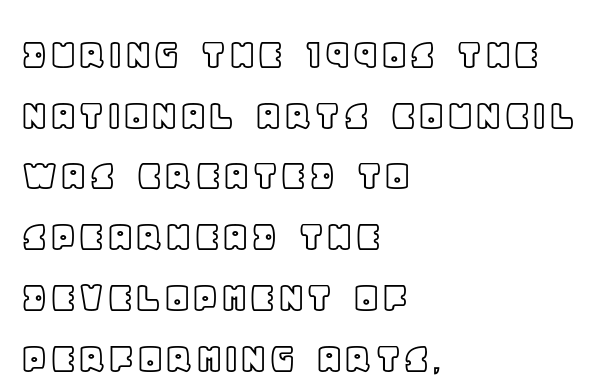
Q: Is the text italic (slanted)? A: No, it is upright.
Q: Is the text underlined? A: No.
Q: How is the paragraph aligned? A: Left-aligned.
Q: Is the spacing between letters normal or unusually wide? A: Normal.
Q: Is the spacing between lines tight, normal or loose? A: Normal.
Q: Width (condensed, normal, or wide)? A: Normal.
Q: x-height? A: Large.
Q: Monospaced? A: No.
